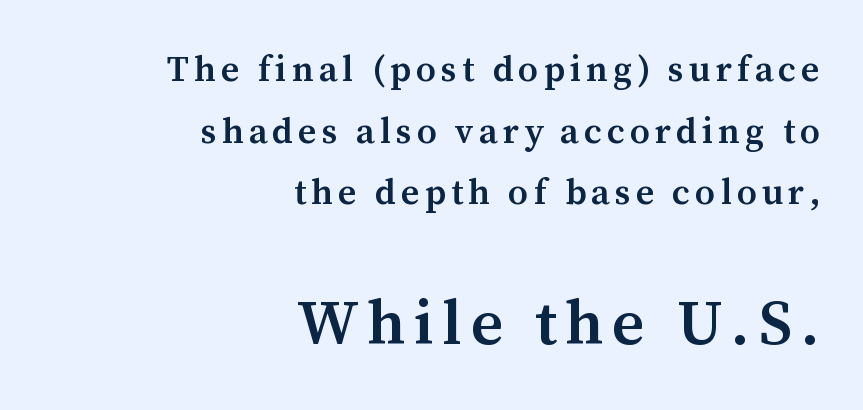
{"serif": "yes", "italic": "no", "bold": "semi", "weight": "semibold", "width": "normal", "stroke_contrast": "medium", "x_height": "medium", "monospaced": "no", "underline": "no", "align": "right", "line_spacing_ratio": 1.71, "larger_block": "second", "size_ratio": 1.75, "glyph_px": 63}
